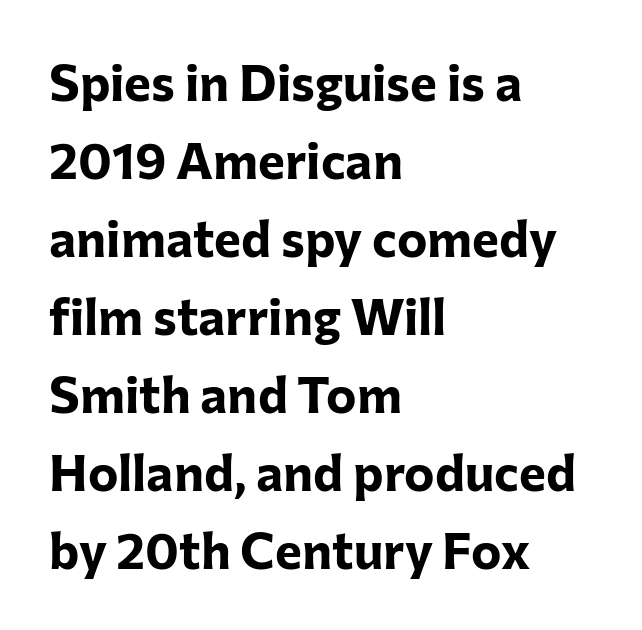
Q: Is the text bold? A: Yes.
Q: Is the text italic (slanted)? A: No, it is upright.
Q: Is the typeface a serif or a sans-serif typeface? A: Sans-serif.
Q: Is the text underlined? A: No.
Q: How is the paragraph aligned? A: Left-aligned.
Q: Is the spacing between letters normal or unusually wide? A: Normal.
Q: Is the spacing between lines tight, normal or loose? A: Normal.
Q: Width (condensed, normal, or wide)? A: Normal.
Q: Stroke contrast? A: Low.
Q: x-height? A: Medium.
Q: Monospaced? A: No.
